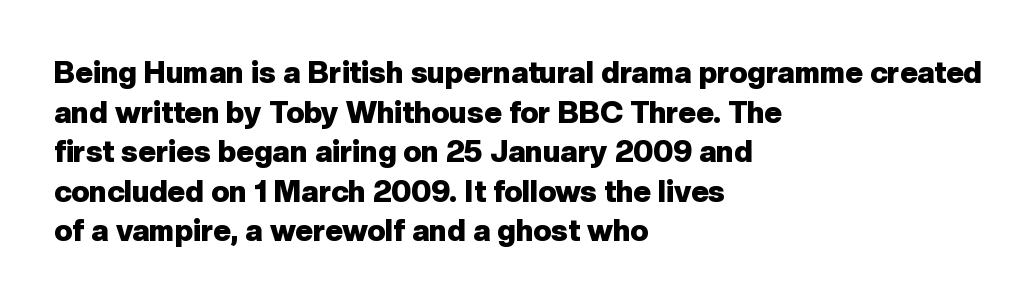
{"serif": "no", "italic": "no", "bold": "yes", "weight": "heavy", "width": "normal", "stroke_contrast": "low", "x_height": "medium", "monospaced": "no", "underline": "no", "align": "left", "line_spacing": "normal", "line_spacing_ratio": 1.32, "letter_spacing": "normal", "letter_spacing_em": 0.0, "glyph_px": 30}
